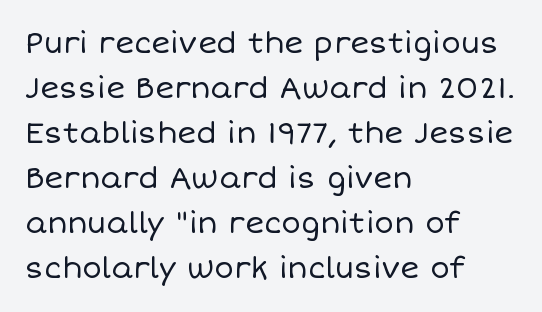
The image shows 29 px regular-weight type, upright; set left-aligned, normal line spacing (1.55x), normal letter spacing, not underlined; low stroke contrast and a large x-height.
